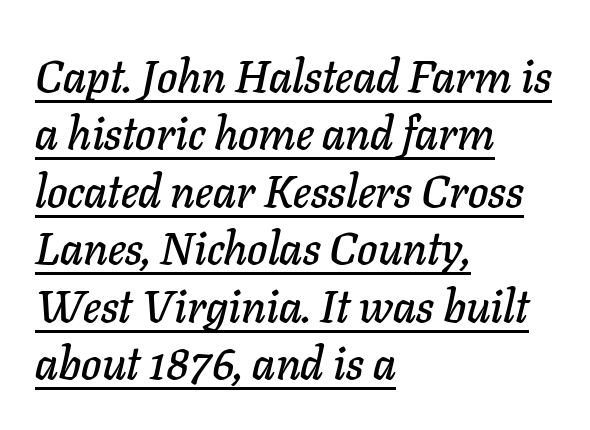
Caption: lettering with a line underneath. What stands out about the letter spacing? Nothing — it is the standard amount. Slanted lettering throughout. Visually the block forms a straight wall on the left and a jagged coastline on the right. Note the varied advance widths — an 'i' is clearly narrower than an 'm'. Vertically, the passage feels balanced, rows spaced as you'd expect.
